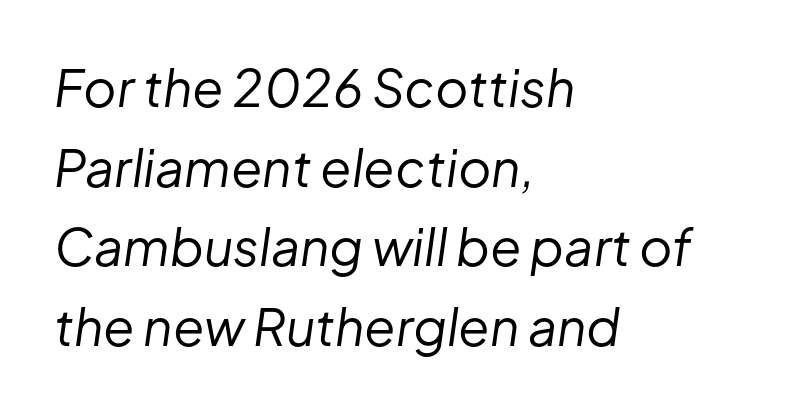
The image shows 51 px regular-weight type, italic (leaning right); set left-aligned, normal line spacing (1.56x), normal letter spacing, not underlined; low stroke contrast and a medium x-height.
